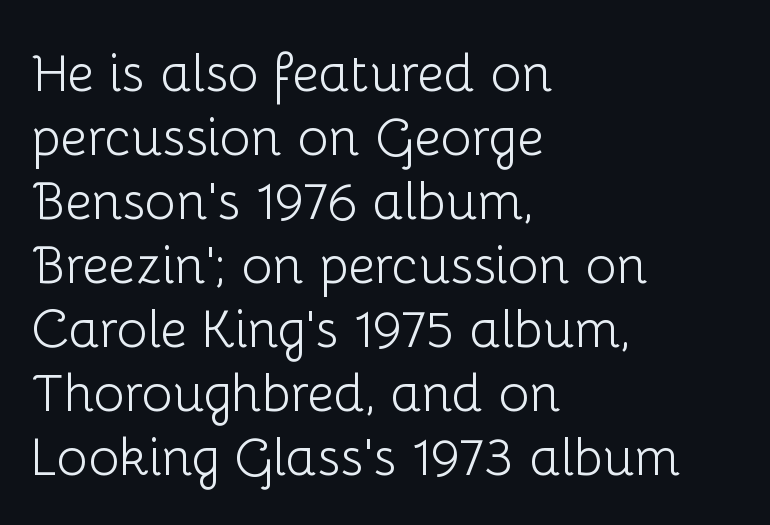
The image shows 52 px light sans-serif type, upright; set left-aligned, line spacing 1.23x, normal letter spacing, not underlined; low stroke contrast and a medium x-height.
